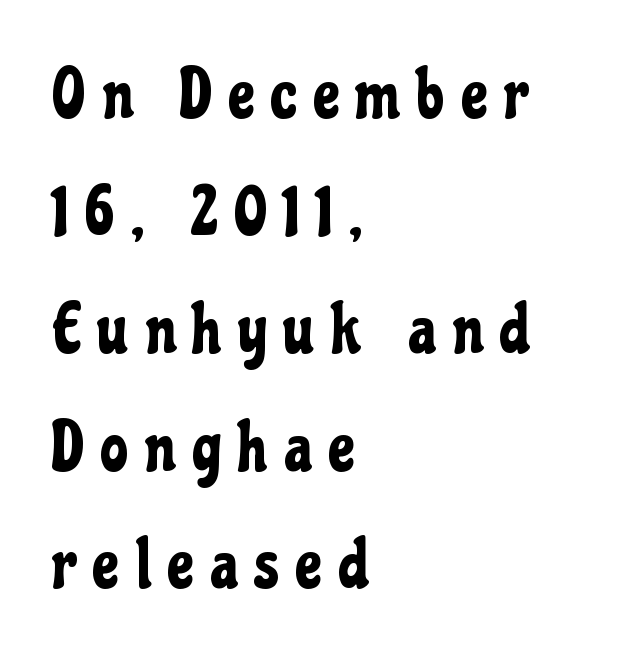
The image shows 70 px condensed sans-serif type, upright; set left-aligned, normal line spacing (1.68x), unusually wide letter spacing (+0.24 em), not underlined; low stroke contrast and a medium x-height.
